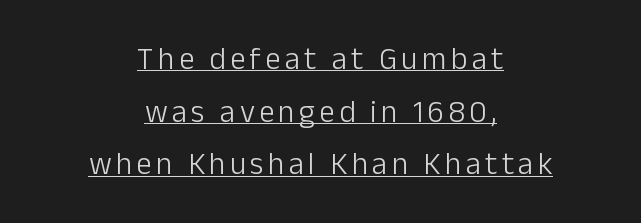
The image shows 31 px light sans-serif type, upright; set centered, normal line spacing (1.7x), underlined; low stroke contrast and a medium x-height.
